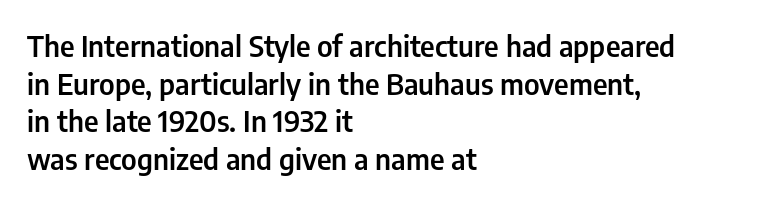
Q: Is the text bold? A: Semi-bold.
Q: Is the text italic (slanted)? A: No, it is upright.
Q: Is the typeface a serif or a sans-serif typeface? A: Sans-serif.
Q: Is the text underlined? A: No.
Q: How is the paragraph aligned? A: Left-aligned.
Q: Is the spacing between letters normal or unusually wide? A: Normal.
Q: Is the spacing between lines tight, normal or loose? A: Normal.
Q: Width (condensed, normal, or wide)? A: Condensed.
Q: Stroke contrast? A: Low.
Q: x-height? A: Medium.
Q: Monospaced? A: No.
